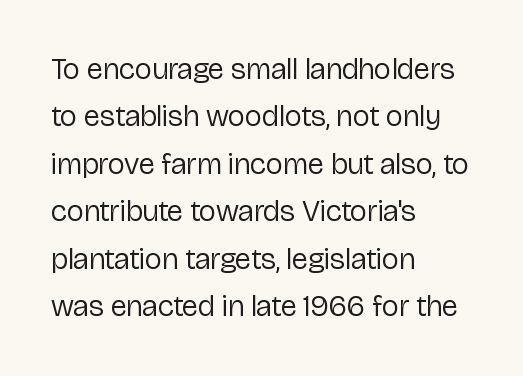
Q: Is the text bold? A: No.
Q: Is the text italic (slanted)? A: No, it is upright.
Q: Is the typeface a serif or a sans-serif typeface? A: Sans-serif.
Q: Is the text underlined? A: No.
Q: How is the paragraph aligned? A: Left-aligned.
Q: Is the spacing between letters normal or unusually wide? A: Normal.
Q: Is the spacing between lines tight, normal or loose? A: Normal.
Q: Width (condensed, normal, or wide)? A: Normal.
Q: Stroke contrast? A: Low.
Q: x-height? A: Medium.
Q: Monospaced? A: No.
